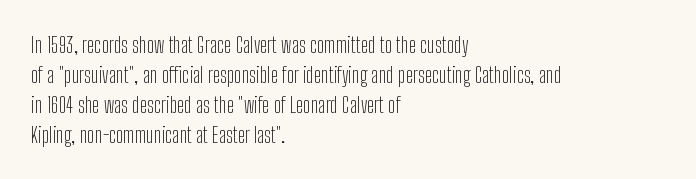
Reading down the column, the eye jumps a familiar distance to each next line. Left-aligned paragraph, ragged on the right. Check under the words: just untouched page. Nope, not italic — everything's standing straight.
